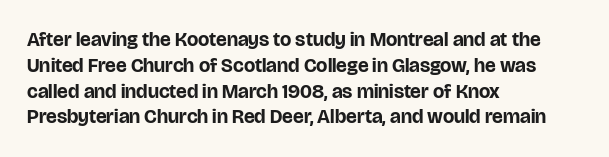
A typesetter would call this zero additional tracking. A classic flush-left, rag-right setting is used for this passage. The letters stand upright; this is a roman face. The glyphs are unaccompanied by any horizontal stroke below them. Line spacing here is normal.
